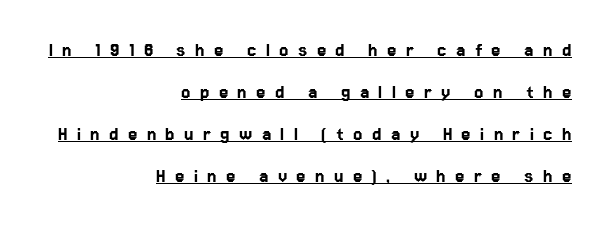
The image shows 21 px text type, upright; set right-aligned, loose line spacing (2.0x), unusually wide letter spacing (+0.45 em), underlined.
